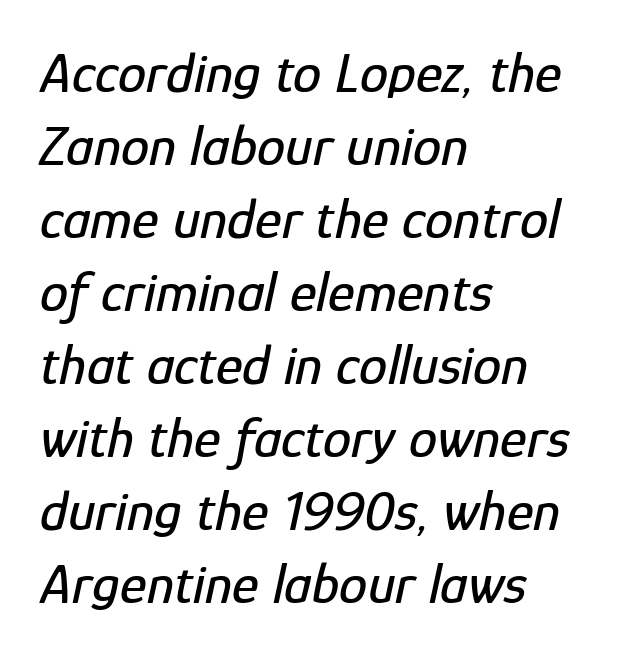
Q: Is the text italic (slanted)? A: Yes, it leans right by about 12 degrees.
Q: Is the text underlined? A: No.
Q: How is the paragraph aligned? A: Left-aligned.
Q: Is the spacing between letters normal or unusually wide? A: Normal.
Q: Is the spacing between lines tight, normal or loose? A: Normal.
Q: Width (condensed, normal, or wide)? A: Condensed.
Q: Stroke contrast? A: Low.
Q: x-height? A: Medium.
Q: Monospaced? A: No.
